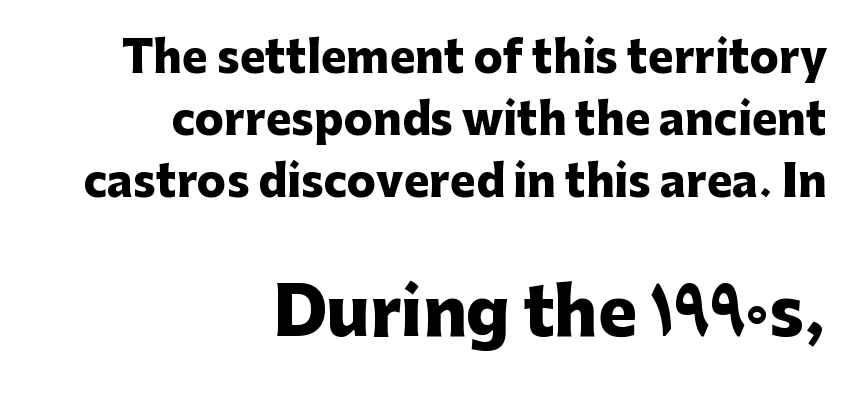
{"serif": "no", "italic": "no", "bold": "yes", "weight": "heavy", "width": "normal", "stroke_contrast": "low", "x_height": "medium", "monospaced": "no", "underline": "no", "align": "right", "line_spacing": "normal", "line_spacing_ratio": 1.44, "letter_spacing": "normal", "letter_spacing_em": 0.0, "larger_block": "second", "size_ratio": 1.51, "glyph_px": 65}
